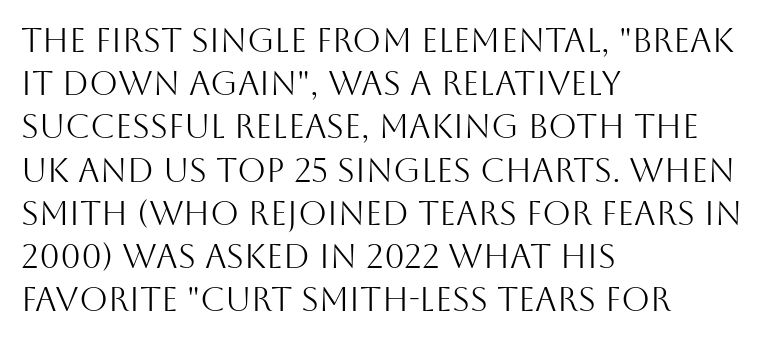
{"serif": "no", "italic": "no", "bold": "no", "weight": "light", "width": "normal", "stroke_contrast": "medium", "x_height": "large", "monospaced": "no", "underline": "no", "align": "left", "line_spacing": "normal", "line_spacing_ratio": 1.31, "letter_spacing": "normal", "letter_spacing_em": 0.0, "glyph_px": 33}
